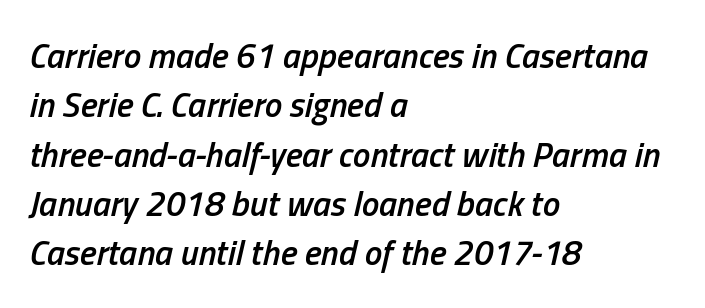
{"italic": "yes", "lean": "right", "slant_degrees": 13, "bold": "semi", "weight": "semibold", "width": "condensed", "stroke_contrast": "low", "x_height": "medium", "monospaced": "no", "underline": "no", "align": "left", "line_spacing": "normal", "line_spacing_ratio": 1.41, "letter_spacing": "normal", "letter_spacing_em": 0.0, "glyph_px": 35}
